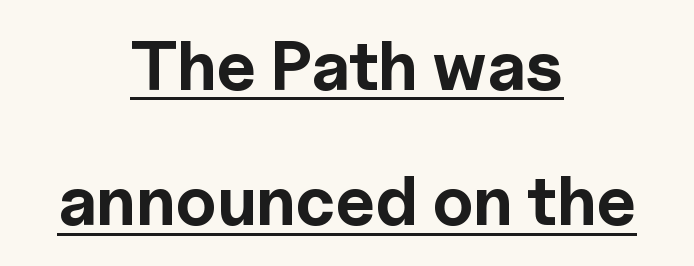
{"serif": "no", "italic": "no", "bold": "yes", "weight": "bold", "width": "normal", "x_height": "medium", "monospaced": "no", "underline": "yes", "align": "center", "line_spacing": "loose", "line_spacing_ratio": 1.96, "letter_spacing": "normal", "letter_spacing_em": 0.0, "glyph_px": 69}
